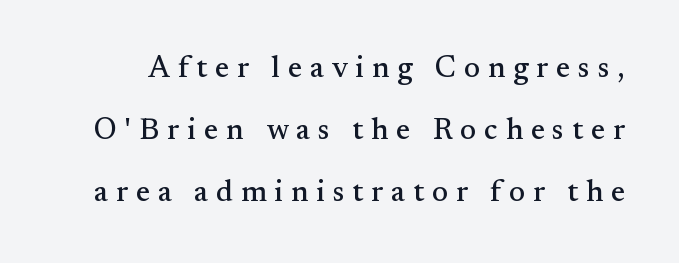
{"serif": "yes", "italic": "no", "width": "normal", "stroke_contrast": "medium", "x_height": "small", "monospaced": "no", "underline": "no", "line_spacing": "loose", "line_spacing_ratio": 2.06, "letter_spacing": "wide", "letter_spacing_em": 0.26, "glyph_px": 30}
